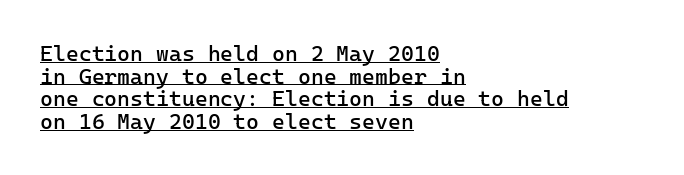
{"italic": "no", "bold": "no", "underline": "yes", "align": "left", "line_spacing": "tight", "line_spacing_ratio": 1.03, "letter_spacing": "normal", "letter_spacing_em": 0.0, "glyph_px": 22}
